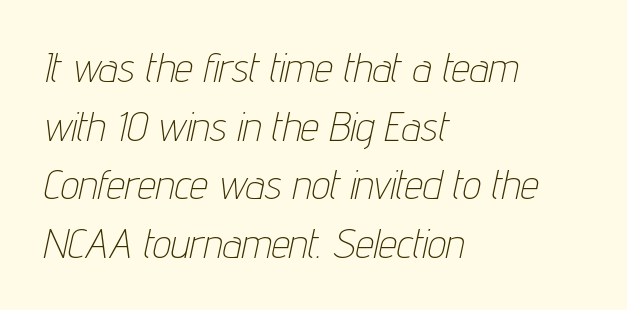
The image shows 41 px thin, condensed type, italic (leaning right); set left-aligned, normal line spacing (1.43x), normal letter spacing, not underlined; low stroke contrast and a medium x-height.
